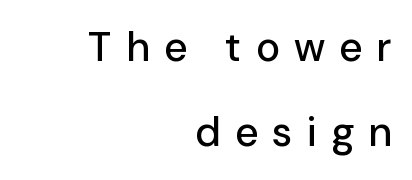
The image shows 41 px sans-serif type, upright; set right-aligned, loose line spacing (2.08x), unusually wide letter spacing (+0.35 em), not underlined; low stroke contrast and a medium x-height.
